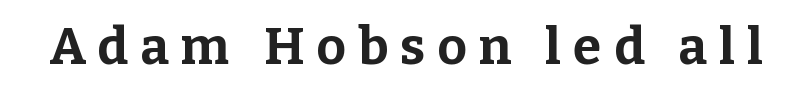
{"serif": "yes", "italic": "no", "bold": "yes", "weight": "bold", "width": "normal", "stroke_contrast": "low", "x_height": "medium", "monospaced": "no", "underline": "no", "letter_spacing": "wide", "letter_spacing_em": 0.24, "glyph_px": 51}
